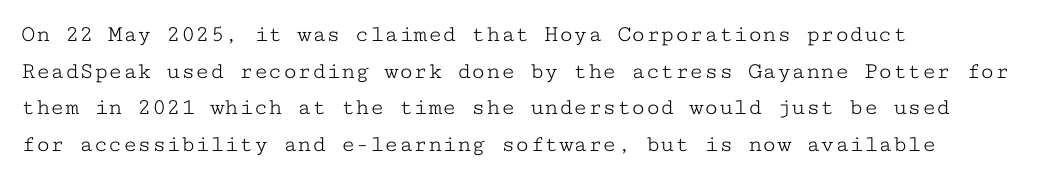
Q: Is the text bold? A: No.
Q: Is the text italic (slanted)? A: No, it is upright.
Q: Is the text underlined? A: No.
Q: How is the paragraph aligned? A: Left-aligned.
Q: Is the spacing between letters normal or unusually wide? A: Normal.
Q: Is the spacing between lines tight, normal or loose? A: Normal.
